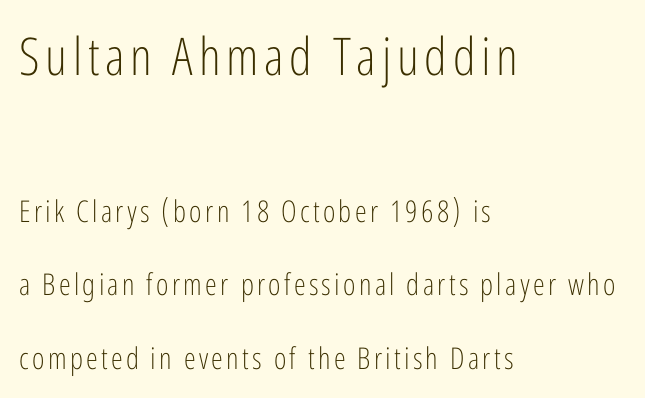
You could fit nearly another row in the gap between these rows. A classic flush-left, rag-right setting is used for this passage. This sample uses a sans-serif face. A student would notice the top passage is typeset larger than what follows. Descenders hang freely into open space.
